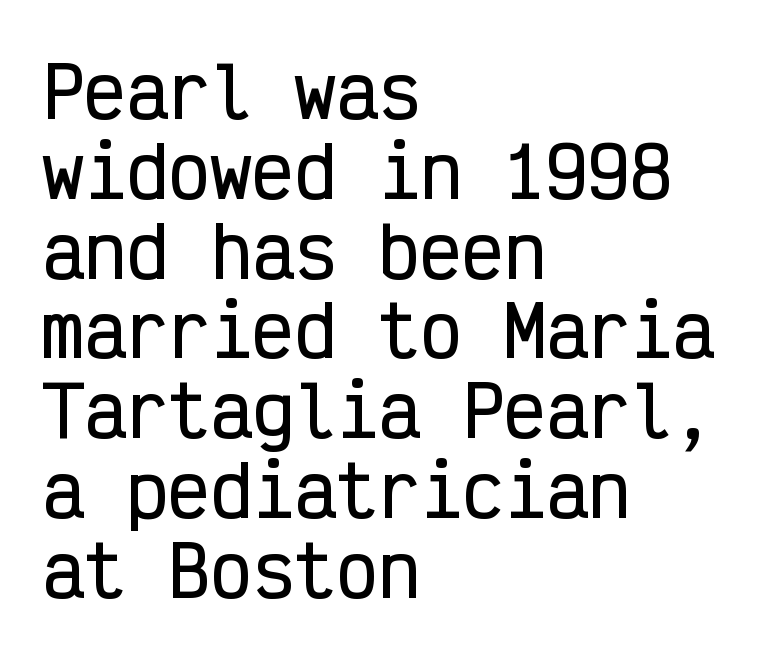
{"serif": "no", "italic": "no", "width": "condensed", "stroke_contrast": "low", "x_height": "medium", "monospaced": "yes", "underline": "no", "align": "left", "line_spacing": "tight", "line_spacing_ratio": 1.14, "letter_spacing": "normal", "letter_spacing_em": 0.0, "glyph_px": 70}
